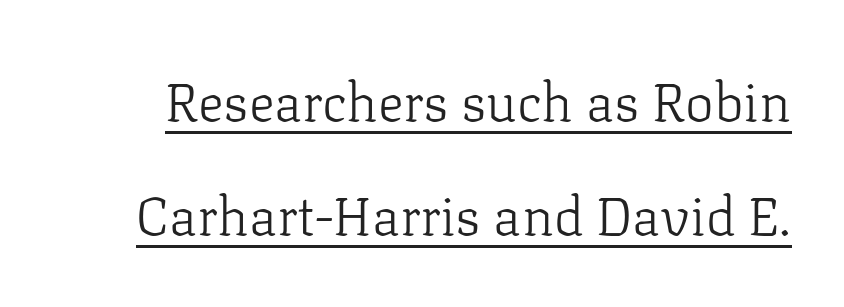
Q: Is the text bold? A: No.
Q: Is the text italic (slanted)? A: No, it is upright.
Q: Is the typeface a serif or a sans-serif typeface? A: Serif.
Q: Is the text underlined? A: Yes.
Q: Is the spacing between letters normal or unusually wide? A: Normal.
Q: Is the spacing between lines tight, normal or loose? A: Loose.
Q: Width (condensed, normal, or wide)? A: Normal.
Q: Stroke contrast? A: Low.
Q: x-height? A: Medium.
Q: Monospaced? A: No.
